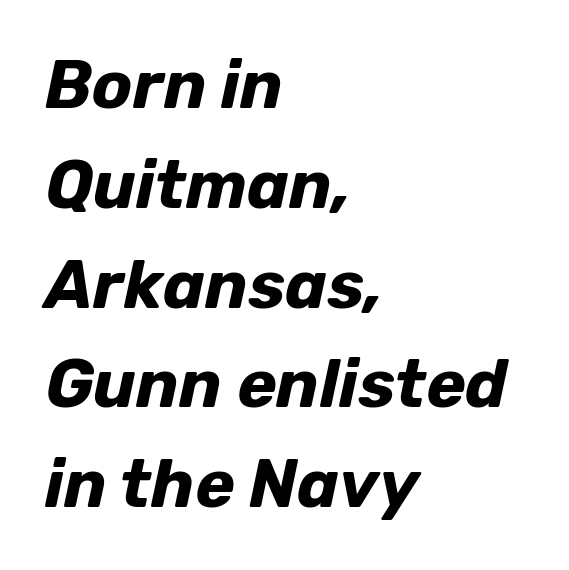
Q: Is the text bold? A: Yes.
Q: Is the text italic (slanted)? A: Yes, it leans right by about 12 degrees.
Q: Is the text underlined? A: No.
Q: How is the paragraph aligned? A: Left-aligned.
Q: Is the spacing between letters normal or unusually wide? A: Normal.
Q: Is the spacing between lines tight, normal or loose? A: Normal.
Q: Width (condensed, normal, or wide)? A: Normal.
Q: Stroke contrast? A: Low.
Q: x-height? A: Medium.
Q: Monospaced? A: No.
